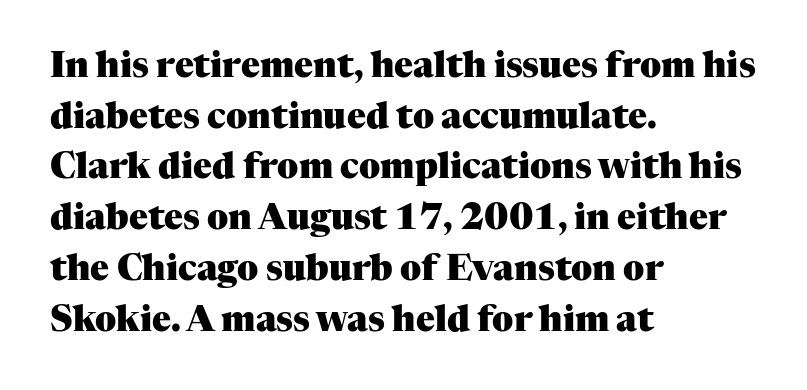
{"serif": "yes", "italic": "no", "bold": "yes", "weight": "heavy", "width": "normal", "stroke_contrast": "medium", "x_height": "medium", "monospaced": "no", "underline": "no", "align": "left", "line_spacing": "normal", "line_spacing_ratio": 1.45, "letter_spacing": "normal", "letter_spacing_em": 0.0, "glyph_px": 35}
